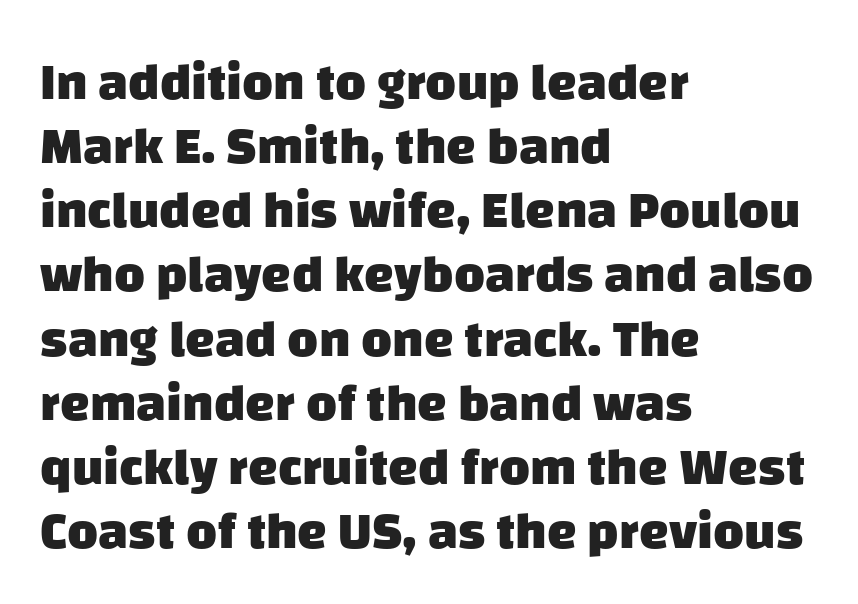
{"serif": "no", "bold": "yes", "weight": "heavy", "width": "normal", "stroke_contrast": "low", "x_height": "large", "monospaced": "no", "underline": "no", "align": "left", "line_spacing_ratio": 1.21, "letter_spacing": "normal", "letter_spacing_em": 0.0, "glyph_px": 53}
